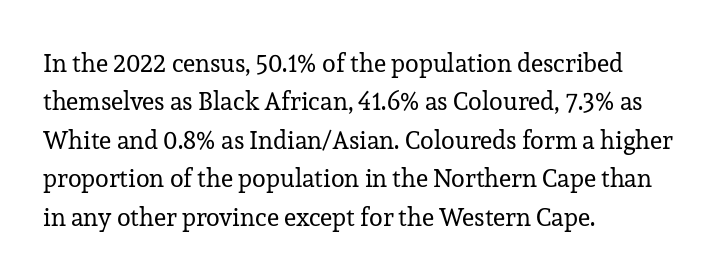
This sample uses an upright cut, with every glyph sitting square on the baseline. The string is rendered with underlining switched off. Tracking value appears to be zero — textbook default spacing. The lines in this sample share a left origin and differ only in where they stop. Vertical spacing — default.
